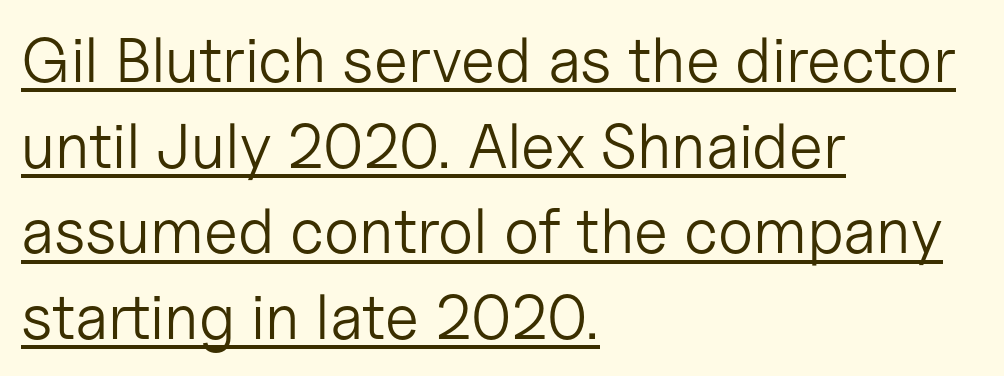
Q: Is the text bold? A: No.
Q: Is the text italic (slanted)? A: No, it is upright.
Q: Is the typeface a serif or a sans-serif typeface? A: Sans-serif.
Q: Is the text underlined? A: Yes.
Q: How is the paragraph aligned? A: Left-aligned.
Q: Is the spacing between letters normal or unusually wide? A: Normal.
Q: Is the spacing between lines tight, normal or loose? A: Normal.
Q: Width (condensed, normal, or wide)? A: Normal.
Q: Stroke contrast? A: Low.
Q: x-height? A: Medium.
Q: Monospaced? A: No.
